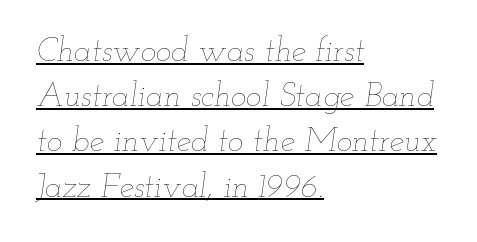
Regular leading. Is the stroke heavy? The answer is a plain regular-or-lighter. Yep, that's italic — everything's leaning. Like a heading marked for emphasis, these lines bear an underscore. Think of a printed novel: that variable character pitch is what you see here.
